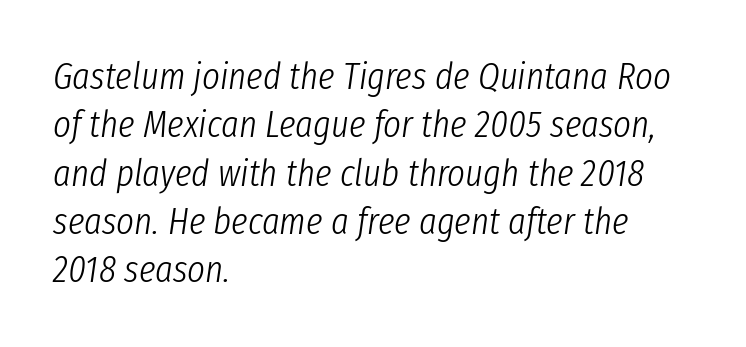
The image shows 38 px light, condensed type, italic (leaning right); set left-aligned, normal line spacing (1.27x), normal letter spacing, not underlined; low stroke contrast and a medium x-height.
